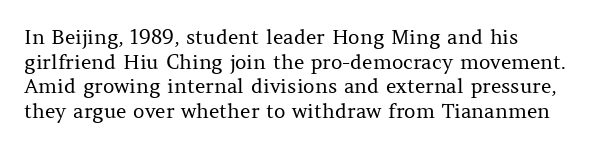
Q: Is the text bold? A: No.
Q: Is the text italic (slanted)? A: No, it is upright.
Q: Is the text underlined? A: No.
Q: Is the spacing between letters normal or unusually wide? A: Normal.
